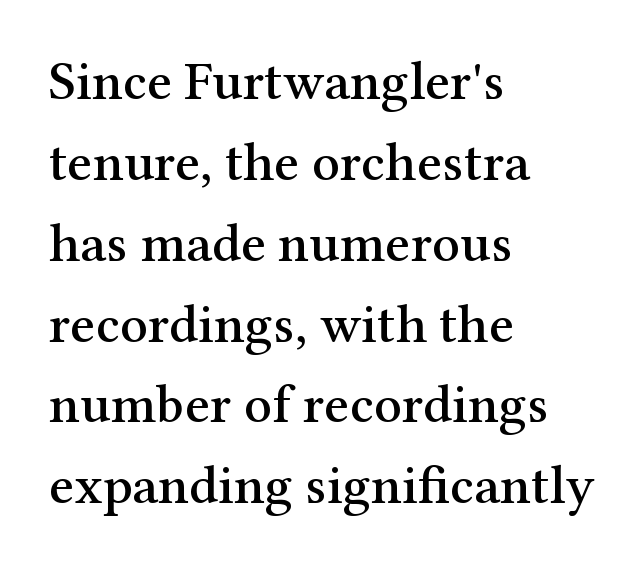
The image shows 55 px serif type, upright; set left-aligned, normal line spacing (1.47x), normal letter spacing, not underlined; medium stroke contrast and a medium x-height.
